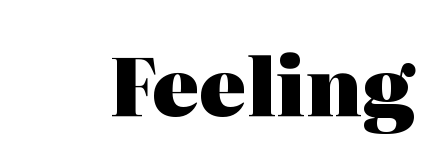
The lettering holds an erect, upright posture throughout. Letterform terminals end in serifs throughout the passage. Nothing unusual about the tracking: characters are spaced as the font intends. Clear beneath every line of the passage. Its strokes are broad and dark, the hallmark of bold type.
